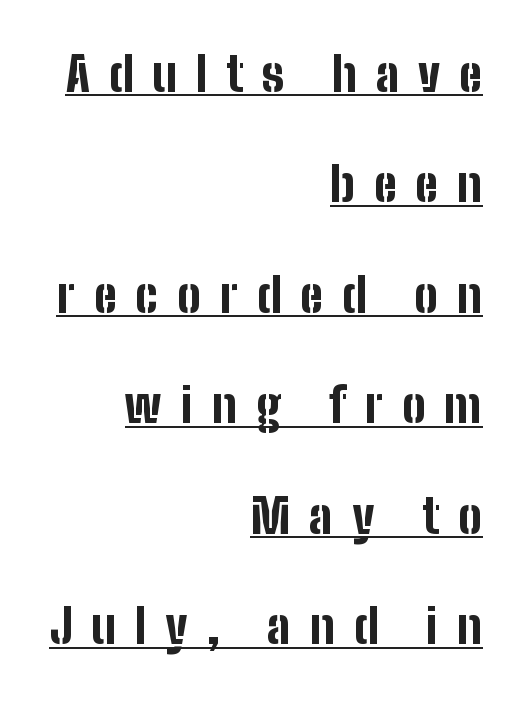
Q: Is the text bold? A: Yes.
Q: Is the text italic (slanted)? A: No, it is upright.
Q: Is the typeface a serif or a sans-serif typeface? A: Sans-serif.
Q: Is the text underlined? A: Yes.
Q: How is the paragraph aligned? A: Right-aligned.
Q: Is the spacing between letters normal or unusually wide? A: Unusually wide.
Q: Is the spacing between lines tight, normal or loose? A: Loose.
Q: Width (condensed, normal, or wide)? A: Condensed.
Q: Stroke contrast? A: Low.
Q: x-height? A: Medium.
Q: Monospaced? A: No.
